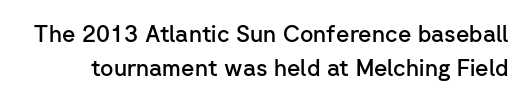
Italic: no, the glyphs are upright roman. Inter-character spacing is left at the font's built-in metrics. Semibold letterforms, between regular and bold. The passage shown stacks its lines at a standard gap.
